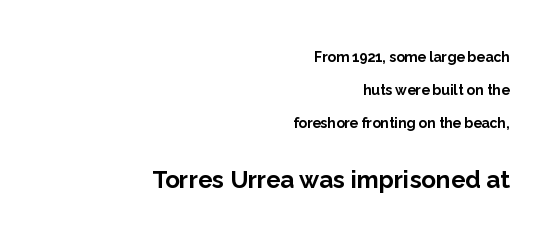
{"italic": "no", "bold": "yes", "underline": "no", "align": "right", "line_spacing": "loose", "line_spacing_ratio": 2.34, "letter_spacing": "normal", "letter_spacing_em": 0.0, "larger_block": "second", "size_ratio": 1.71, "glyph_px": 24}
